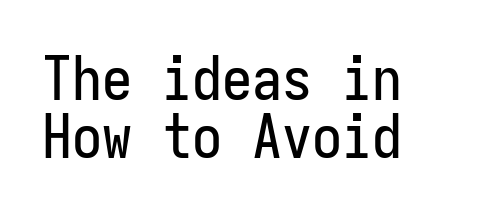
The image shows 60 px condensed sans-serif type, upright, monospaced; set left-aligned, tight line spacing (0.96x), normal letter spacing, not underlined; low stroke contrast and a medium x-height.
